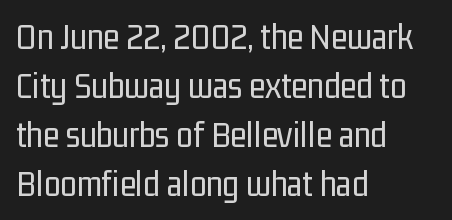
Tracking here is standard; glyphs follow each other at the usual distance. The letters stand upright; this is a roman face. Typographically, this falls in the sans-serif category. The letters advance in unequal steps, a hallmark of proportional type. These lines sit exactly where default settings would place them.
